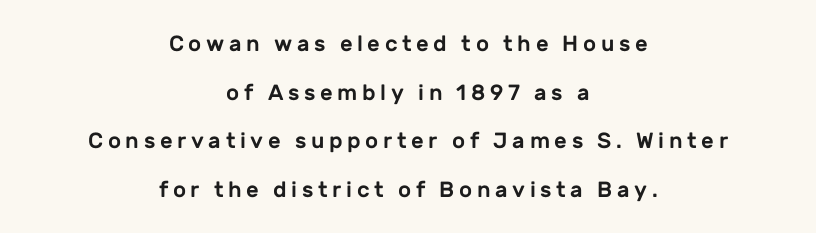
{"italic": "no", "underline": "no", "align": "center", "line_spacing": "loose", "line_spacing_ratio": 2.21, "letter_spacing": "wide", "letter_spacing_em": 0.21, "glyph_px": 22}
